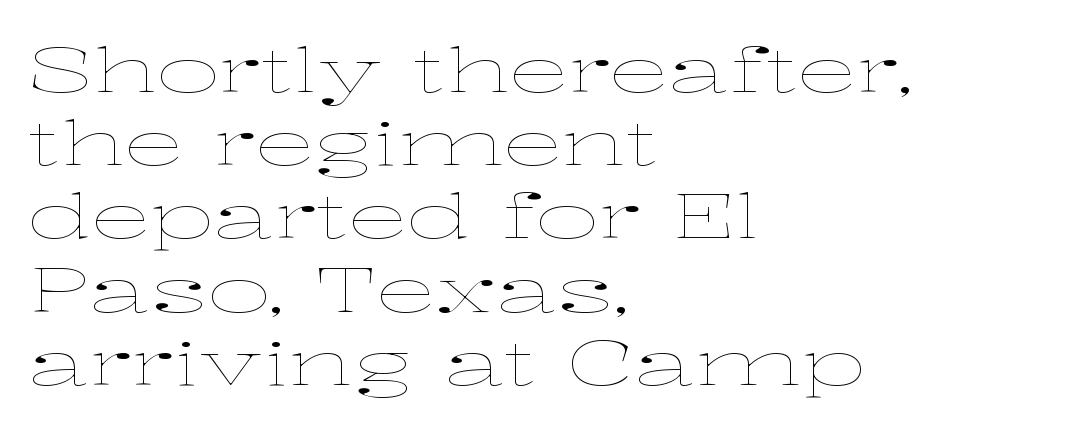
Just letters on the line, the space beneath them empty. Which margin do the lines hug? The left one — the right edge is uneven. Rendered with straight, roman letterforms. In terms of letterspacing, this is plain default setting. Character widths vary here, with narrow letters taking less room than wide ones. The typeface has the unassuming heft of standard copy or less.
